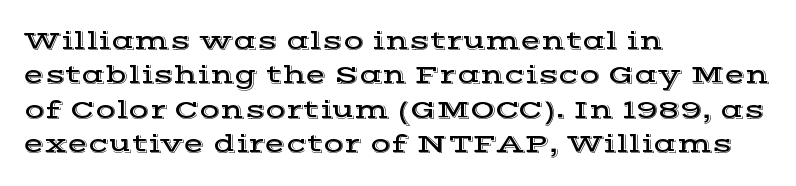
Q: Is the text italic (slanted)? A: No, it is upright.
Q: Is the text underlined? A: No.
Q: How is the paragraph aligned? A: Left-aligned.
Q: Is the spacing between letters normal or unusually wide? A: Normal.
Q: Is the spacing between lines tight, normal or loose? A: Normal.
